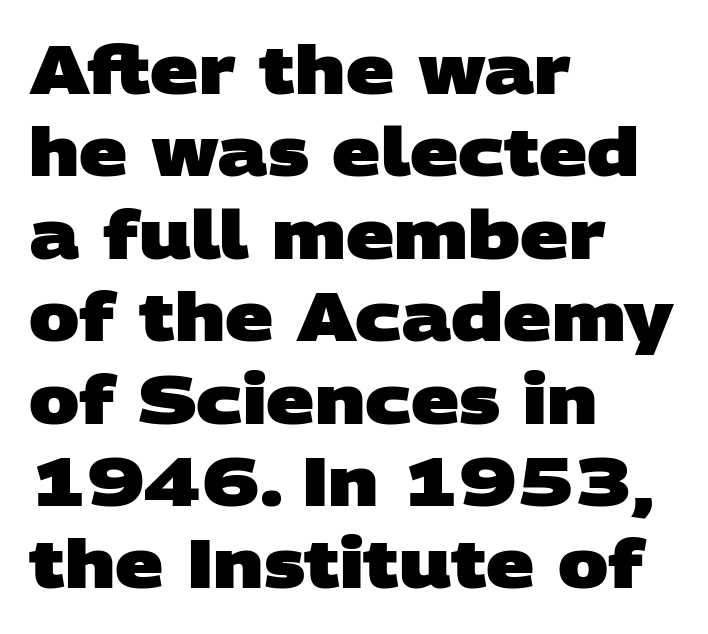
Q: Is the text bold? A: Yes.
Q: Is the typeface a serif or a sans-serif typeface? A: Sans-serif.
Q: Is the text underlined? A: No.
Q: How is the paragraph aligned? A: Left-aligned.
Q: Is the spacing between letters normal or unusually wide? A: Normal.
Q: Width (condensed, normal, or wide)? A: Wide.
Q: Stroke contrast? A: Low.
Q: x-height? A: Large.
Q: Monospaced? A: No.
